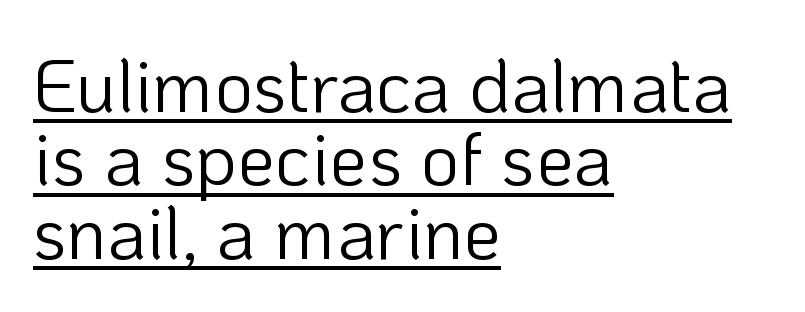
The image shows 75 px light sans-serif type, upright; set left-aligned, tight line spacing (0.98x), normal letter spacing, underlined; low stroke contrast and a medium x-height.
